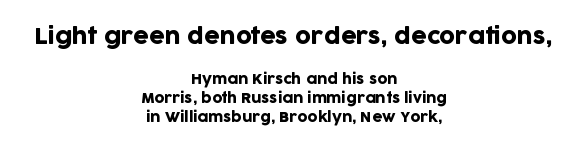
Q: Is the text italic (slanted)? A: No, it is upright.
Q: Is the text underlined? A: No.
Q: How is the paragraph aligned? A: Centered.
Q: Is the spacing between letters normal or unusually wide? A: Normal.
Q: Is the spacing between lines tight, normal or loose? A: Normal.
Q: Which block of text is set in a larger size, the first (top) or the second (bottom)? A: The first (top) one.
